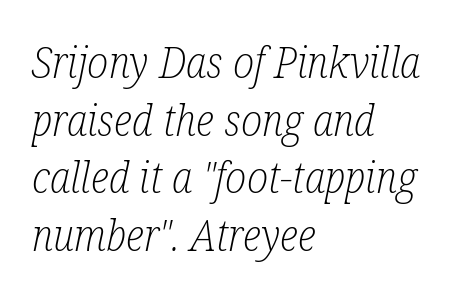
Q: Is the text bold? A: No.
Q: Is the text italic (slanted)? A: Yes, it leans right by about 12 degrees.
Q: Is the typeface a serif or a sans-serif typeface? A: Serif.
Q: Is the text underlined? A: No.
Q: How is the paragraph aligned? A: Left-aligned.
Q: Is the spacing between letters normal or unusually wide? A: Normal.
Q: Is the spacing between lines tight, normal or loose? A: Normal.
Q: Width (condensed, normal, or wide)? A: Condensed.
Q: Stroke contrast? A: Low.
Q: x-height? A: Medium.
Q: Monospaced? A: No.
